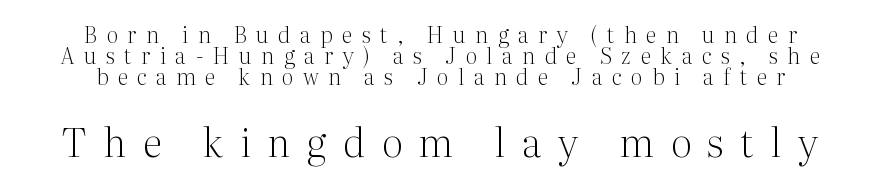
The image shows 39 px light serif type, upright; set centered, tight line spacing (0.95x), unusually wide letter spacing (+0.43 em), not underlined; the second (bottom) block is 1.77x larger; medium stroke contrast and a medium x-height.
